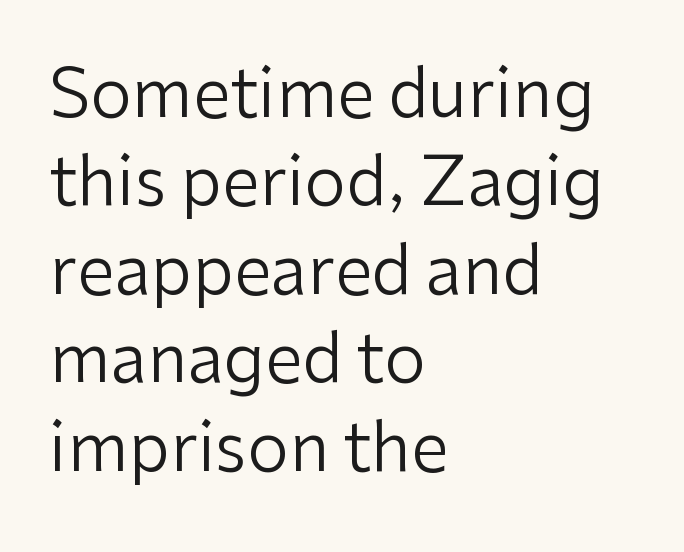
Characters follow at the spacing the type designer built in. Type style note: lacks serifs. Each stroke keeps to a modest, everyday thickness or less. The designer left line spacing at the default. Underlining? Definitely not there.
